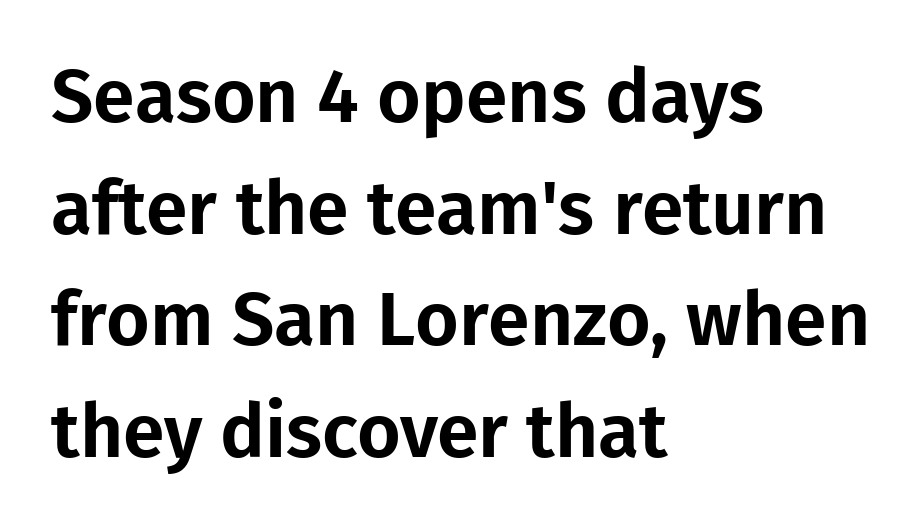
Q: Is the text italic (slanted)? A: No, it is upright.
Q: Is the typeface a serif or a sans-serif typeface? A: Sans-serif.
Q: Is the text underlined? A: No.
Q: How is the paragraph aligned? A: Left-aligned.
Q: Is the spacing between letters normal or unusually wide? A: Normal.
Q: Is the spacing between lines tight, normal or loose? A: Normal.
Q: Width (condensed, normal, or wide)? A: Normal.
Q: Stroke contrast? A: Low.
Q: x-height? A: Medium.
Q: Monospaced? A: No.
